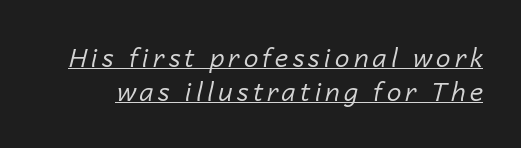
Q: Is the text bold? A: No.
Q: Is the text italic (slanted)? A: Yes, it leans right by about 14 degrees.
Q: Is the text underlined? A: Yes.
Q: Is the spacing between lines tight, normal or loose? A: Normal.
